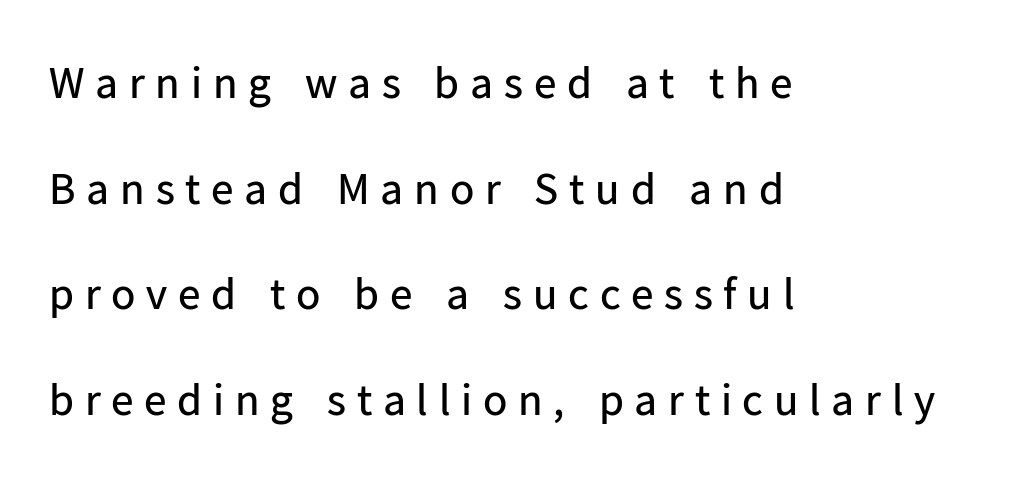
{"serif": "no", "italic": "no", "bold": "no", "weight": "regular", "width": "normal", "stroke_contrast": "low", "x_height": "medium", "monospaced": "no", "underline": "no", "align": "left", "line_spacing": "loose", "line_spacing_ratio": 2.35, "letter_spacing": "wide", "letter_spacing_em": 0.24, "glyph_px": 45}
